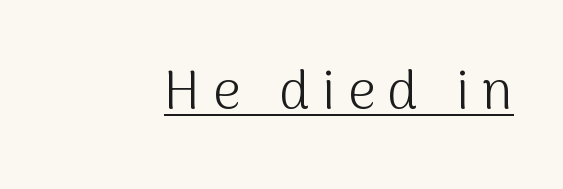
Posture: upright roman. The glyphs are accompanied by a horizontal stroke just below them. Observe the absence of serifs on each vertical stroke in this sample. Note the varied advance widths — an 'i' is clearly narrower than an 'm'.
